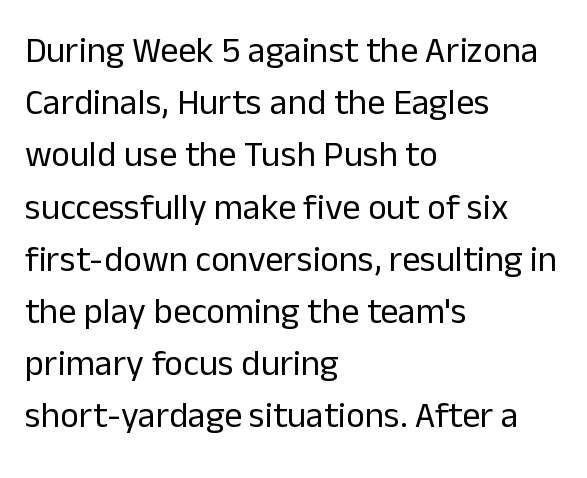
{"serif": "no", "italic": "no", "bold": "no", "weight": "regular", "width": "normal", "stroke_contrast": "low", "x_height": "medium", "monospaced": "no", "underline": "no", "align": "left", "line_spacing": "normal", "line_spacing_ratio": 1.45, "letter_spacing": "normal", "letter_spacing_em": 0.0, "glyph_px": 36}
